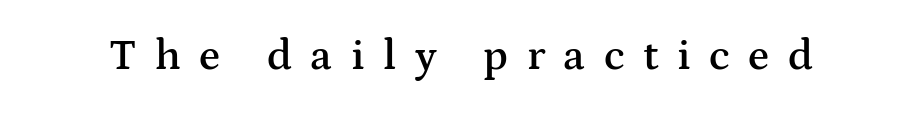
{"serif": "yes", "italic": "no", "bold": "semi", "weight": "semibold", "width": "wide", "stroke_contrast": "medium", "x_height": "medium", "monospaced": "no", "underline": "no", "letter_spacing": "wide", "letter_spacing_em": 0.43, "glyph_px": 43}
